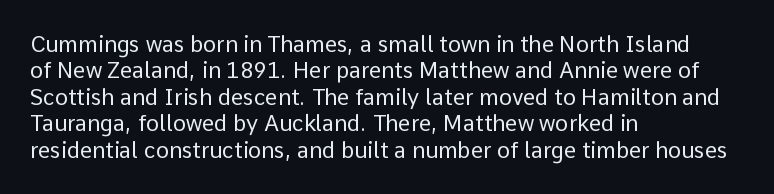
Q: Is the text bold? A: No.
Q: Is the text italic (slanted)? A: No, it is upright.
Q: Is the text underlined? A: No.
Q: How is the paragraph aligned? A: Left-aligned.
Q: Is the spacing between letters normal or unusually wide? A: Normal.
